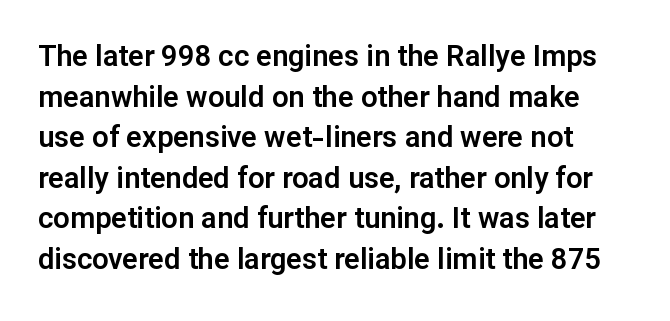
Q: Is the text italic (slanted)? A: No, it is upright.
Q: Is the typeface a serif or a sans-serif typeface? A: Sans-serif.
Q: Is the text underlined? A: No.
Q: Is the spacing between letters normal or unusually wide? A: Normal.
Q: Is the spacing between lines tight, normal or loose? A: Normal.
Q: Width (condensed, normal, or wide)? A: Normal.
Q: Stroke contrast? A: Low.
Q: x-height? A: Medium.
Q: Monospaced? A: No.
